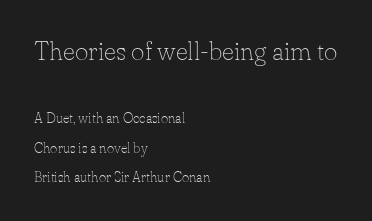
No chunkiness to these letters — they're not bold. The compositor pushed each line to the left boundary. What stands out about the letter spacing? Nothing — it is the standard amount. Rendered with straight, roman letterforms. Baseline-to-baseline distance is far greater than the letter height.
